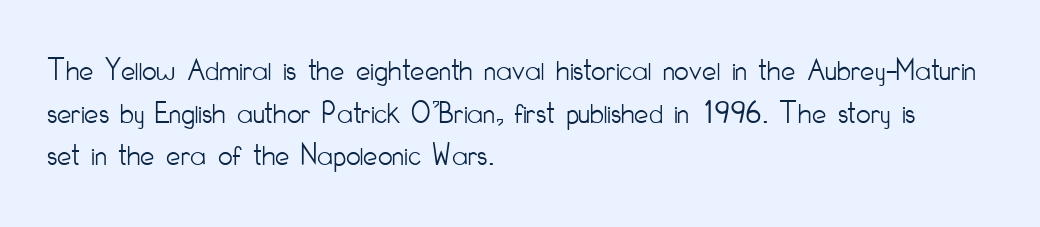
Q: Is the text bold? A: No.
Q: Is the text italic (slanted)? A: No, it is upright.
Q: Is the typeface a serif or a sans-serif typeface? A: Sans-serif.
Q: Is the text underlined? A: No.
Q: How is the paragraph aligned? A: Left-aligned.
Q: Is the spacing between letters normal or unusually wide? A: Normal.
Q: Is the spacing between lines tight, normal or loose? A: Normal.
Q: Width (condensed, normal, or wide)? A: Condensed.
Q: Stroke contrast? A: Low.
Q: x-height? A: Small.
Q: Monospaced? A: No.
